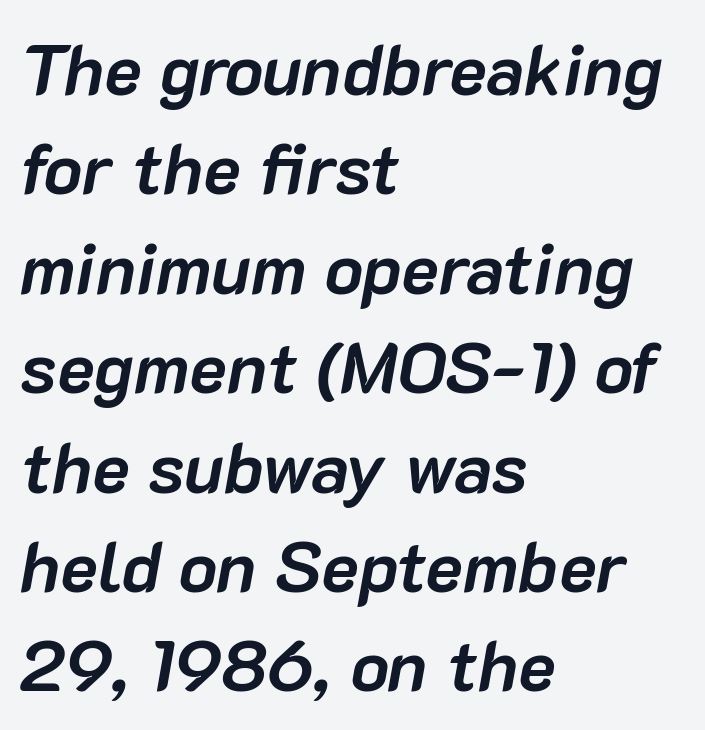
Descenders hang freely into open space. The lines are quadded left. No extra tracking has been applied to these lines. Looks like regular typesetting: each glyph gets only the width it needs. It's the slanting kind of type. Regular leading.
